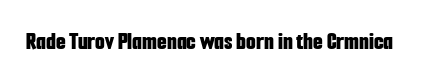
Q: Is the text bold? A: Yes.
Q: Is the text italic (slanted)? A: No, it is upright.
Q: Is the text underlined? A: No.
Q: Is the spacing between letters normal or unusually wide? A: Normal.
